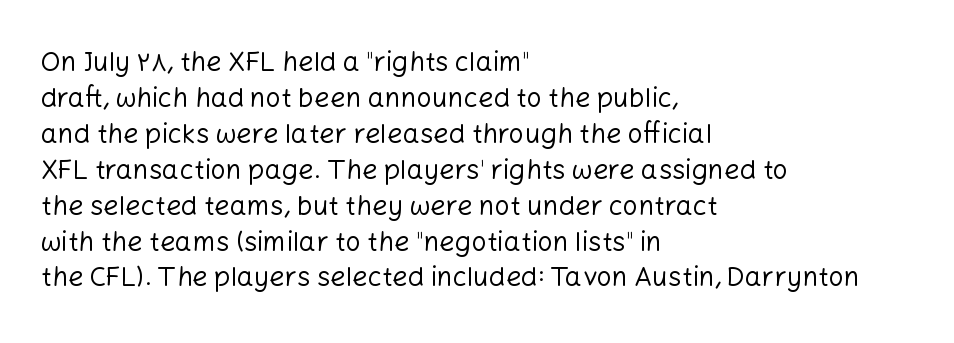
{"italic": "no", "bold": "no", "underline": "no", "align": "left", "line_spacing": "normal", "line_spacing_ratio": 1.33, "letter_spacing": "normal", "letter_spacing_em": 0.0, "glyph_px": 27}
